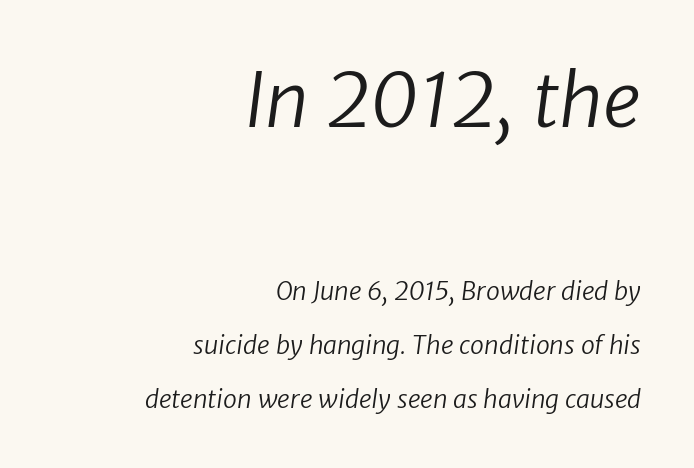
{"serif": "no", "bold": "no", "weight": "regular", "width": "normal", "stroke_contrast": "low", "x_height": "medium", "monospaced": "no", "underline": "no", "align": "right", "line_spacing": "loose", "line_spacing_ratio": 2.16, "letter_spacing": "normal", "letter_spacing_em": 0.0, "larger_block": "first", "size_ratio": 3.0, "glyph_px": 75}
